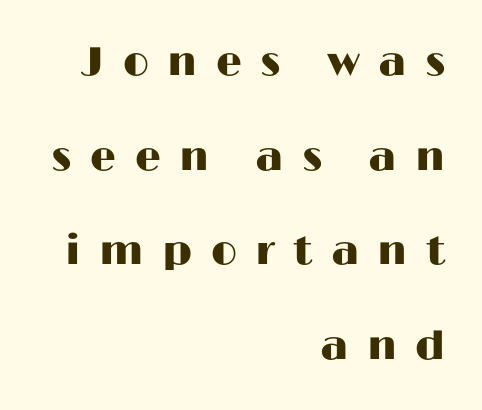
Q: Is the text italic (slanted)? A: No, it is upright.
Q: Is the typeface a serif or a sans-serif typeface? A: Sans-serif.
Q: Is the text underlined? A: No.
Q: How is the paragraph aligned? A: Right-aligned.
Q: Is the spacing between letters normal or unusually wide? A: Unusually wide.
Q: Is the spacing between lines tight, normal or loose? A: Loose.
Q: Width (condensed, normal, or wide)? A: Wide.
Q: Stroke contrast? A: High.
Q: x-height? A: Medium.
Q: Monospaced? A: No.
